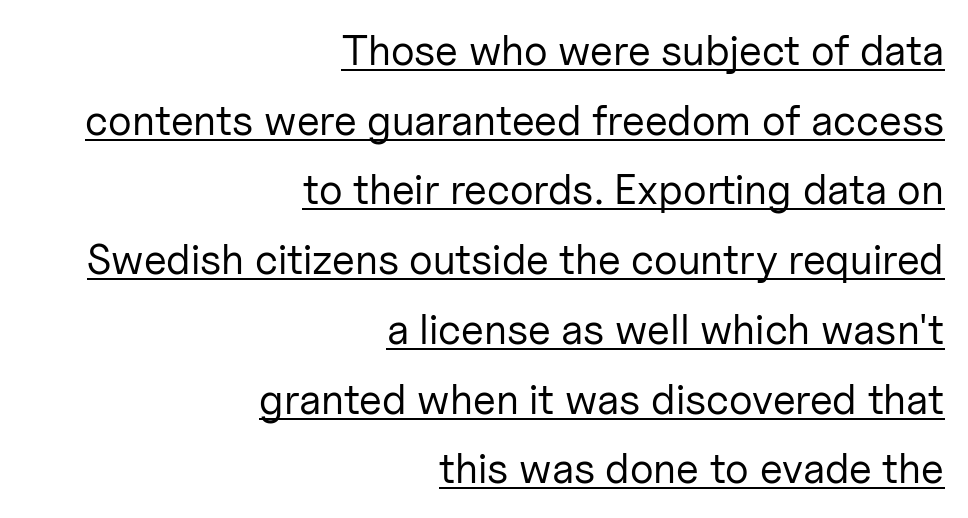
Q: Is the text bold? A: No.
Q: Is the text italic (slanted)? A: No, it is upright.
Q: Is the typeface a serif or a sans-serif typeface? A: Sans-serif.
Q: Is the text underlined? A: Yes.
Q: How is the paragraph aligned? A: Right-aligned.
Q: Is the spacing between letters normal or unusually wide? A: Normal.
Q: Is the spacing between lines tight, normal or loose? A: Normal.
Q: Width (condensed, normal, or wide)? A: Normal.
Q: Stroke contrast? A: Low.
Q: x-height? A: Medium.
Q: Monospaced? A: No.
